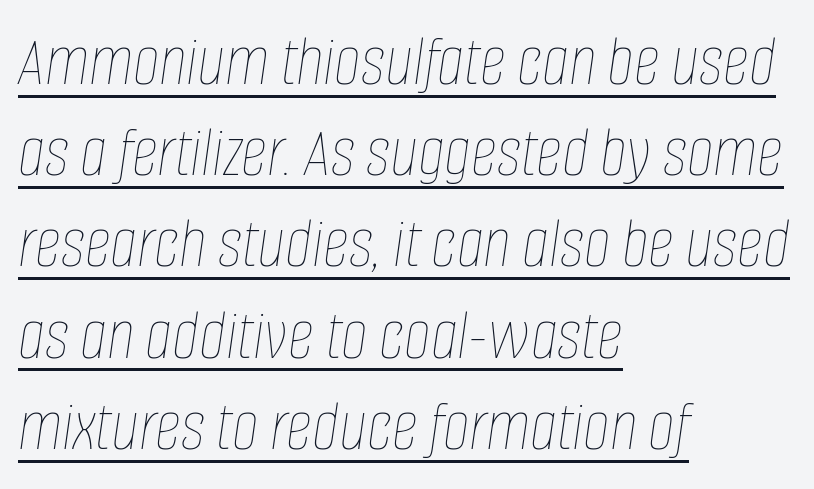
{"italic": "yes", "lean": "right", "slant_degrees": 8, "bold": "no", "weight": "thin", "width": "condensed", "stroke_contrast": "low", "x_height": "large", "monospaced": "no", "underline": "yes", "align": "left", "line_spacing": "normal", "line_spacing_ratio": 1.25, "letter_spacing": "normal", "letter_spacing_em": 0.0, "glyph_px": 73}
